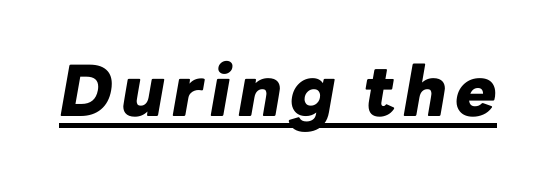
The image shows 70 px heavy type, italic (leaning right); set underlined; low stroke contrast and a medium x-height.
